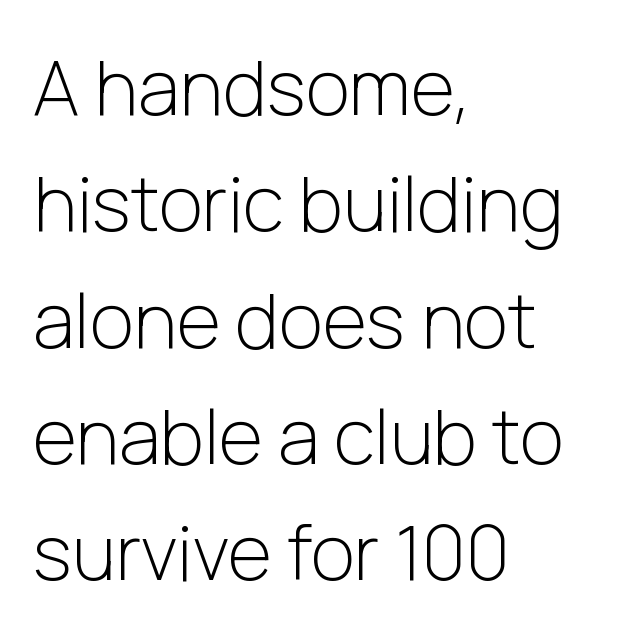
Q: Is the text bold? A: No.
Q: Is the text italic (slanted)? A: No, it is upright.
Q: Is the typeface a serif or a sans-serif typeface? A: Sans-serif.
Q: Is the text underlined? A: No.
Q: How is the paragraph aligned? A: Left-aligned.
Q: Is the spacing between letters normal or unusually wide? A: Normal.
Q: Is the spacing between lines tight, normal or loose? A: Normal.
Q: Width (condensed, normal, or wide)? A: Normal.
Q: Stroke contrast? A: Low.
Q: x-height? A: Medium.
Q: Monospaced? A: No.
